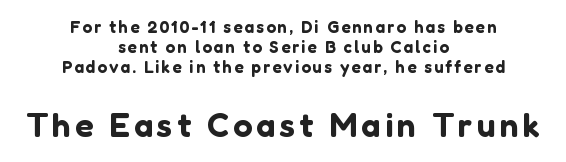
Q: Is the text italic (slanted)? A: No, it is upright.
Q: Is the typeface a serif or a sans-serif typeface? A: Sans-serif.
Q: Is the text underlined? A: No.
Q: How is the paragraph aligned? A: Centered.
Q: Which block of text is set in a larger size, the first (top) or the second (bottom)? A: The second (bottom) one.
Q: Width (condensed, normal, or wide)? A: Normal.
Q: Stroke contrast? A: Low.
Q: x-height? A: Medium.
Q: Monospaced? A: No.
